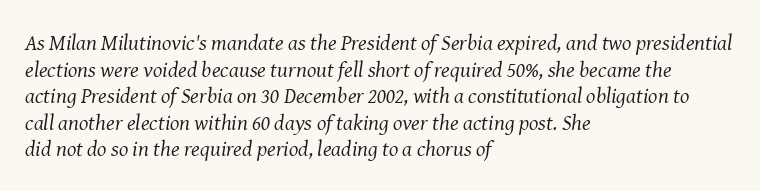
Slanted lettering throughout. Bold? No — there's no thickening of the strokes. The rendering anchors every line to the left-hand side. Beneath every word, the page is bare. Nobody touched the tracking dial on this one.
